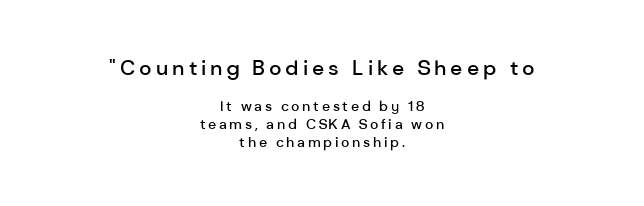
{"italic": "no", "bold": "semi", "underline": "no", "align": "center", "line_spacing": "normal", "line_spacing_ratio": 1.26, "larger_block": "first", "size_ratio": 1.5, "glyph_px": 21}
